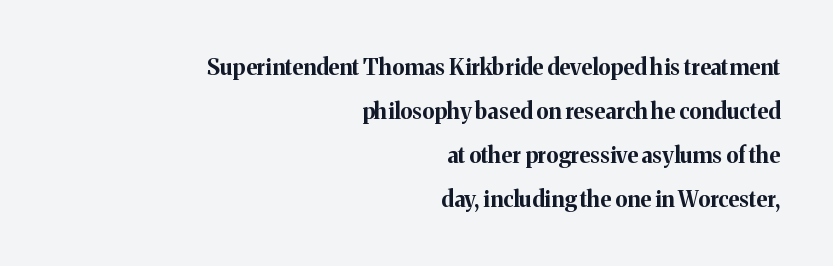
Is there any slant? The stems are plumb. Nothing unusual about the tracking: characters are spaced as the font intends. Every letter is thick-stroked: bold, no question. These lines are set flush right with a ragged left edge. Does the leading feel generous? Absolutely, it's lavish. This rendering features lettering with no underline.
